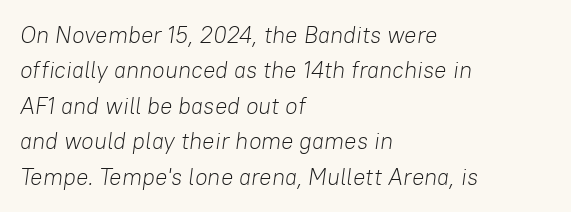
Q: Is the text bold? A: No.
Q: Is the text italic (slanted)? A: Yes, it leans right by about 8 degrees.
Q: Is the text underlined? A: No.
Q: How is the paragraph aligned? A: Left-aligned.
Q: Is the spacing between letters normal or unusually wide? A: Normal.
Q: Is the spacing between lines tight, normal or loose? A: Normal.
